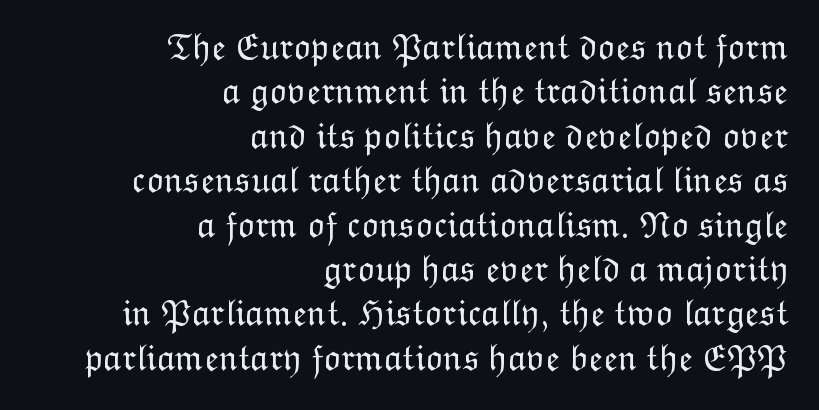
{"italic": "no", "bold": "no", "weight": "light", "width": "normal", "stroke_contrast": "low", "x_height": "medium", "monospaced": "no", "underline": "no", "align": "right", "line_spacing_ratio": 1.2, "letter_spacing": "normal", "letter_spacing_em": 0.0, "glyph_px": 37}
